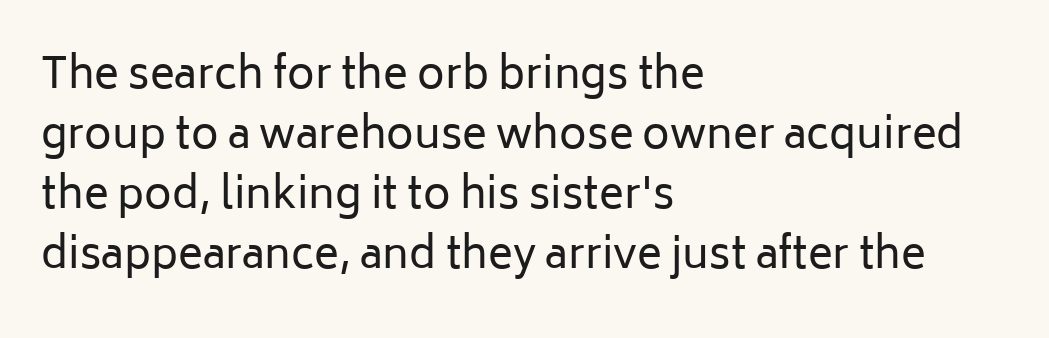
{"serif": "no", "italic": "no", "bold": "no", "weight": "regular", "width": "normal", "stroke_contrast": "low", "x_height": "medium", "monospaced": "no", "underline": "no", "align": "left", "line_spacing": "normal", "line_spacing_ratio": 1.43, "letter_spacing": "normal", "letter_spacing_em": 0.0, "glyph_px": 42}
